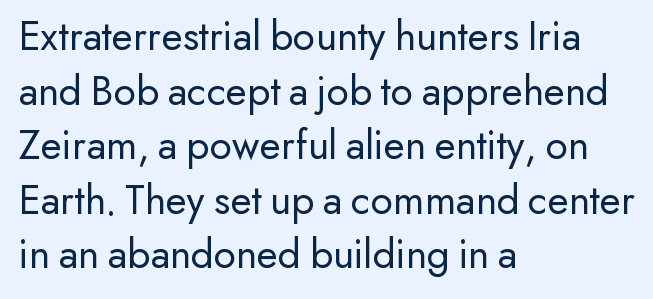
The vertical gap from one line to the next is medium. This is sans-serif lettering, the kind often seen on screens and signage. Typeset ragged right — the left edge is the straight one. A clean baseline with only descenders dipping below it.
